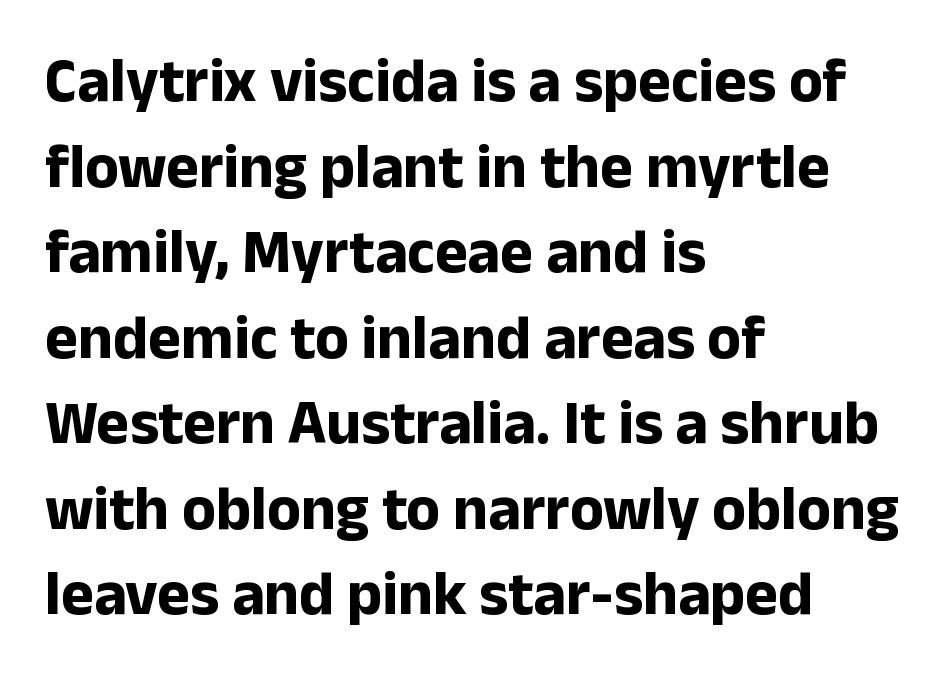
{"serif": "no", "italic": "no", "bold": "yes", "weight": "bold", "width": "normal", "stroke_contrast": "low", "x_height": "medium", "monospaced": "no", "underline": "no", "align": "left", "line_spacing": "normal", "line_spacing_ratio": 1.38, "letter_spacing": "normal", "letter_spacing_em": 0.0, "glyph_px": 62}
